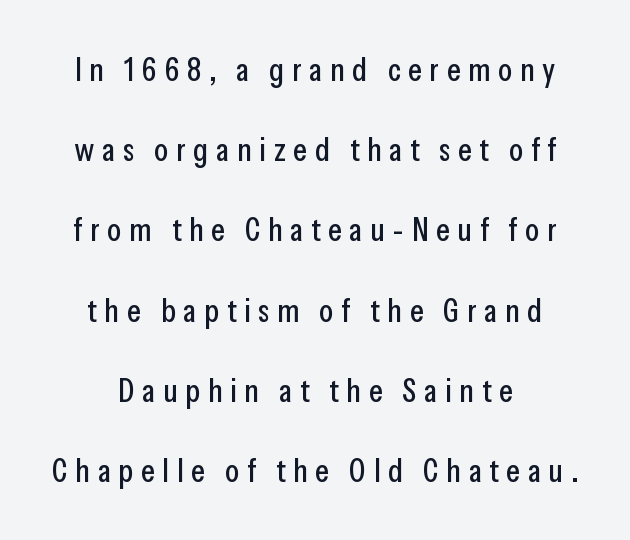
No word sits above an underline. Examine the stroke ends and you'll find no serifs. Here the designer chose a conventional face with non-uniform glyph widths. These lines have a slow, spaced-out rhythm from letter to letter. The space between consecutive lines is lavish.
